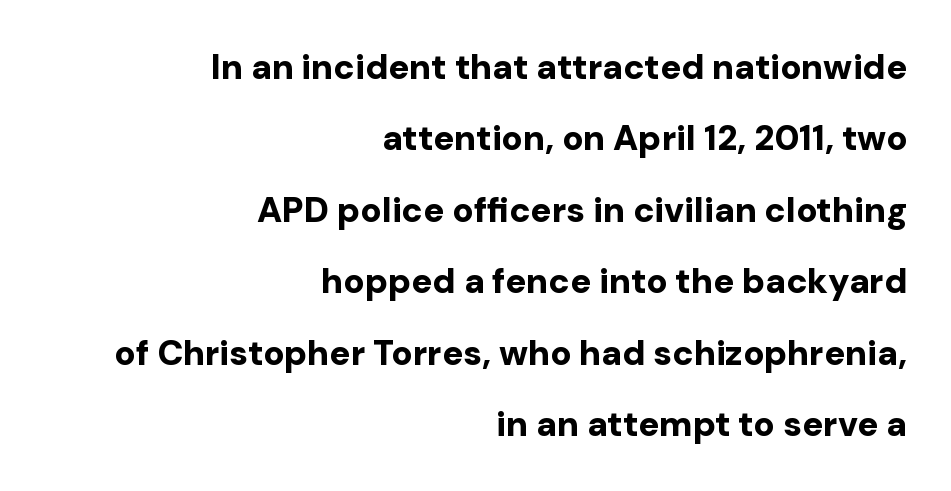
Q: Is the text bold? A: Yes.
Q: Is the text italic (slanted)? A: No, it is upright.
Q: Is the typeface a serif or a sans-serif typeface? A: Sans-serif.
Q: Is the text underlined? A: No.
Q: How is the paragraph aligned? A: Right-aligned.
Q: Is the spacing between letters normal or unusually wide? A: Normal.
Q: Is the spacing between lines tight, normal or loose? A: Loose.
Q: Width (condensed, normal, or wide)? A: Normal.
Q: Stroke contrast? A: Low.
Q: x-height? A: Medium.
Q: Monospaced? A: No.
